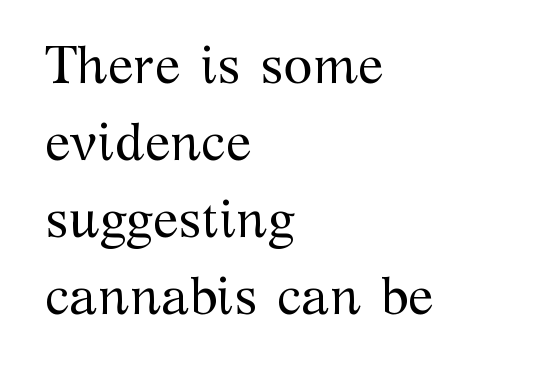
{"serif": "yes", "italic": "no", "bold": "no", "weight": "regular", "width": "normal", "stroke_contrast": "medium", "x_height": "medium", "monospaced": "no", "underline": "no", "align": "left", "line_spacing": "normal", "line_spacing_ratio": 1.45, "letter_spacing": "normal", "letter_spacing_em": 0.0, "glyph_px": 53}
